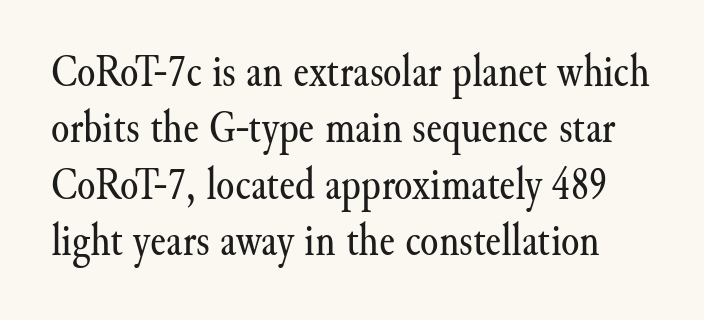
{"serif": "yes", "italic": "no", "bold": "no", "weight": "regular", "width": "normal", "stroke_contrast": "medium", "x_height": "small", "monospaced": "no", "underline": "no", "line_spacing_ratio": 1.2, "letter_spacing": "normal", "letter_spacing_em": 0.0, "glyph_px": 47}
